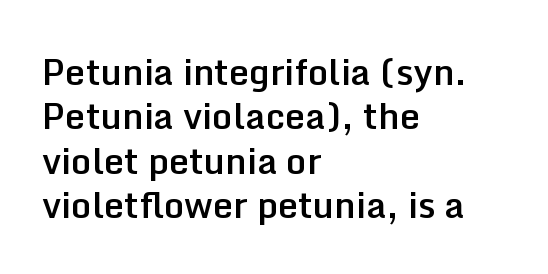
Q: Is the text bold? A: Semi-bold.
Q: Is the text italic (slanted)? A: No, it is upright.
Q: Is the typeface a serif or a sans-serif typeface? A: Sans-serif.
Q: Is the text underlined? A: No.
Q: How is the paragraph aligned? A: Left-aligned.
Q: Is the spacing between letters normal or unusually wide? A: Normal.
Q: Width (condensed, normal, or wide)? A: Normal.
Q: Stroke contrast? A: Low.
Q: x-height? A: Medium.
Q: Monospaced? A: No.
